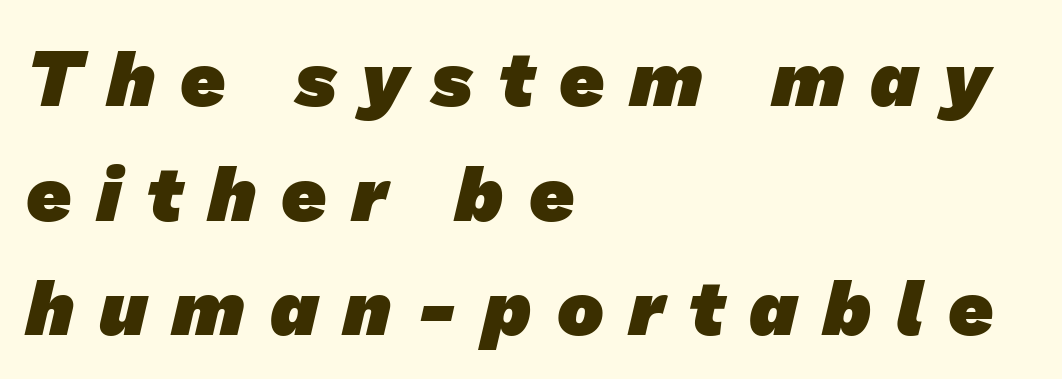
Q: Is the text bold? A: Yes.
Q: Is the typeface a serif or a sans-serif typeface? A: Sans-serif.
Q: Is the text underlined? A: No.
Q: How is the paragraph aligned? A: Left-aligned.
Q: Is the spacing between letters normal or unusually wide? A: Unusually wide.
Q: Is the spacing between lines tight, normal or loose? A: Normal.
Q: Width (condensed, normal, or wide)? A: Normal.
Q: Stroke contrast? A: Low.
Q: x-height? A: Medium.
Q: Monospaced? A: No.
